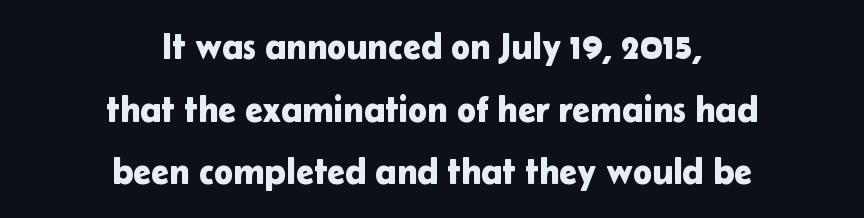
Caption: multi-line text, centered on the measure. You could not count columns in this text — the font is proportionally spaced. The string is rendered with underlining switched off. Does the type have serifs? No, each stem ends abruptly. How are the letters spaced? Ordinarily, with no added tracking. Designer's note — italics off, roman on.
